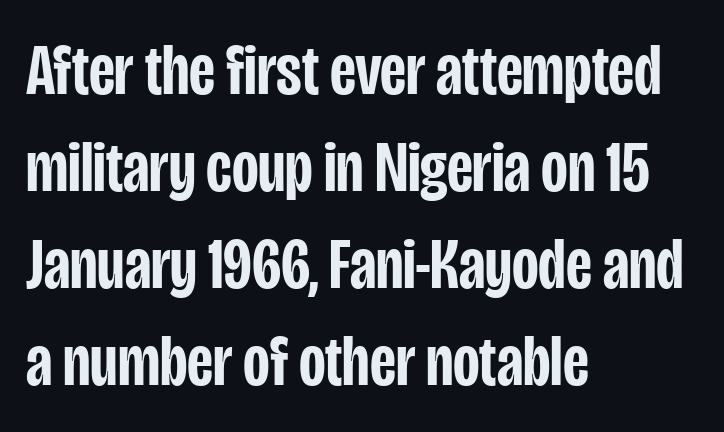
Here the designer chose a conventional face with non-uniform glyph widths. Does the type have serifs? No, each stem ends abruptly. Standard letterfit; no display-style spreading of the glyphs. These lines were composed using upright roman letters.
